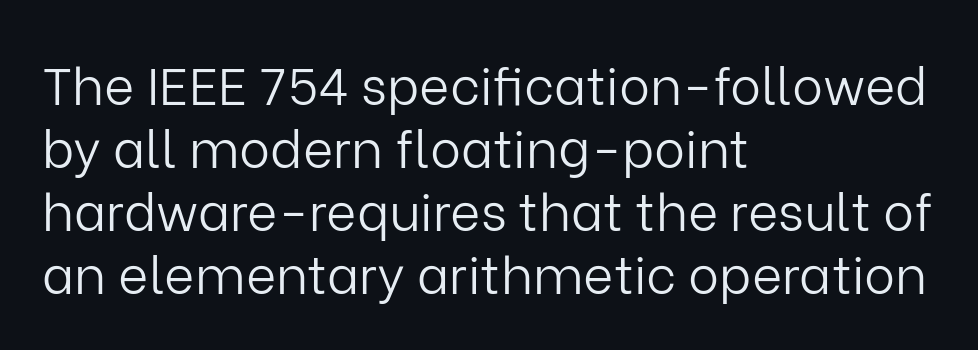
{"serif": "no", "italic": "no", "bold": "no", "weight": "light", "width": "normal", "stroke_contrast": "low", "x_height": "medium", "monospaced": "no", "underline": "no", "align": "left", "line_spacing_ratio": 1.21, "letter_spacing": "normal", "letter_spacing_em": 0.0, "glyph_px": 52}
